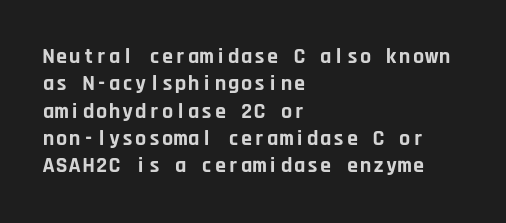
Q: Is the text bold? A: Yes.
Q: Is the text italic (slanted)? A: No, it is upright.
Q: Is the text underlined? A: No.
Q: How is the paragraph aligned? A: Left-aligned.
Q: Is the spacing between letters normal or unusually wide? A: Normal.
